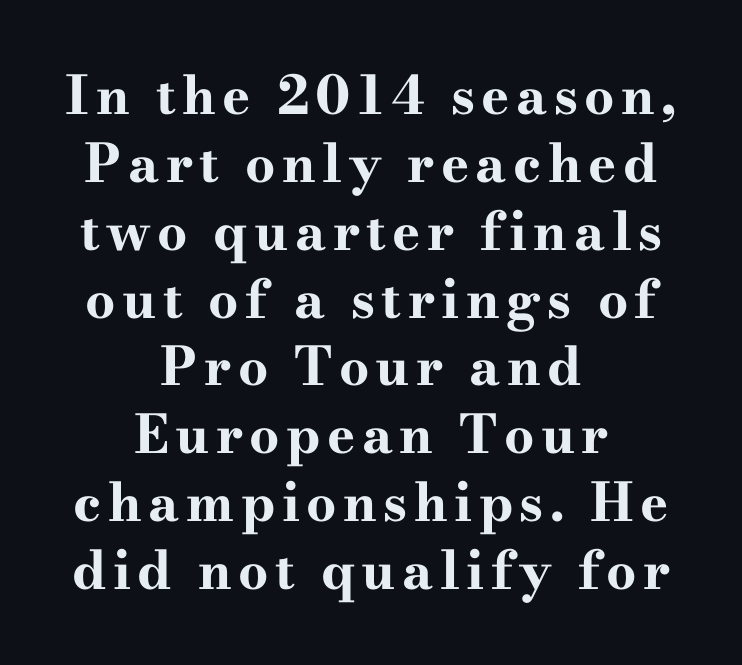
Neither beginnings nor endings align; midpoints do. A serif font was chosen for this passage. Note the varied advance widths — an 'i' is clearly narrower than an 'm'. Bold? Absolutely — the strokes are thick and heavy. Clear beneath every line of the passage. This sample keeps an unexceptional amount of space between lines.
